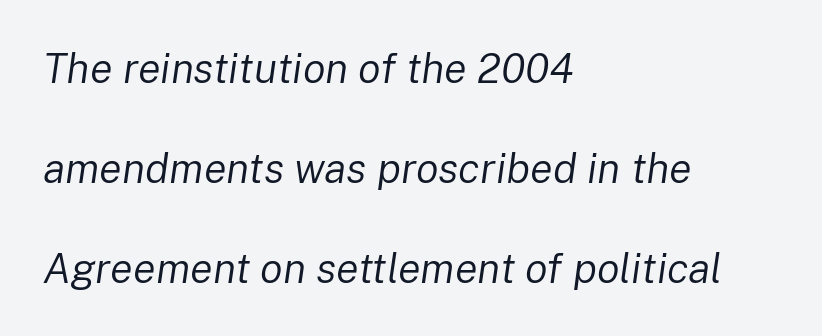
Q: Is the text bold? A: No.
Q: Is the text italic (slanted)? A: Yes, it leans right by about 8 degrees.
Q: Is the text underlined? A: No.
Q: How is the paragraph aligned? A: Left-aligned.
Q: Is the spacing between letters normal or unusually wide? A: Normal.
Q: Is the spacing between lines tight, normal or loose? A: Loose.
Q: Width (condensed, normal, or wide)? A: Normal.
Q: Stroke contrast? A: Low.
Q: x-height? A: Medium.
Q: Monospaced? A: No.
